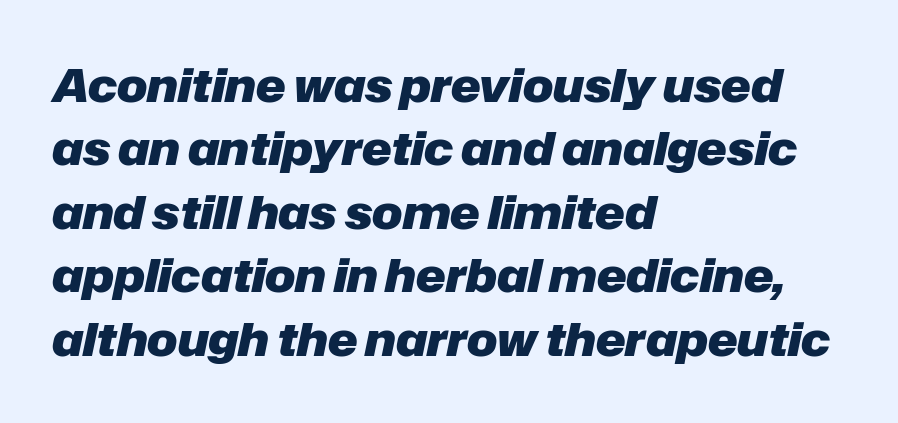
{"italic": "yes", "lean": "right", "slant_degrees": 12, "bold": "yes", "weight": "heavy", "width": "normal", "stroke_contrast": "low", "x_height": "medium", "monospaced": "no", "underline": "no", "align": "left", "line_spacing": "normal", "line_spacing_ratio": 1.41, "letter_spacing": "normal", "letter_spacing_em": 0.0, "glyph_px": 45}
